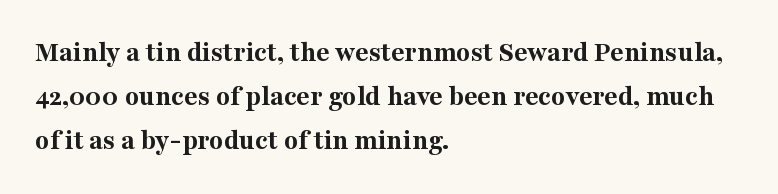
Q: Is the text bold? A: Yes.
Q: Is the text italic (slanted)? A: No, it is upright.
Q: Is the typeface a serif or a sans-serif typeface? A: Serif.
Q: Is the text underlined? A: No.
Q: How is the paragraph aligned? A: Left-aligned.
Q: Is the spacing between letters normal or unusually wide? A: Normal.
Q: Is the spacing between lines tight, normal or loose? A: Normal.
Q: Width (condensed, normal, or wide)? A: Normal.
Q: Stroke contrast? A: Medium.
Q: x-height? A: Medium.
Q: Monospaced? A: No.
